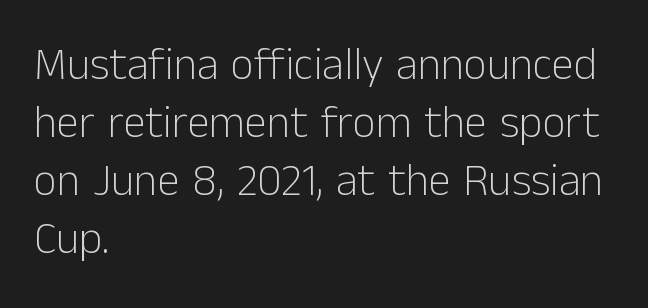
The image shows 45 px light sans-serif type, upright; set left-aligned, normal line spacing (1.29x), normal letter spacing, not underlined; low stroke contrast and a medium x-height.
